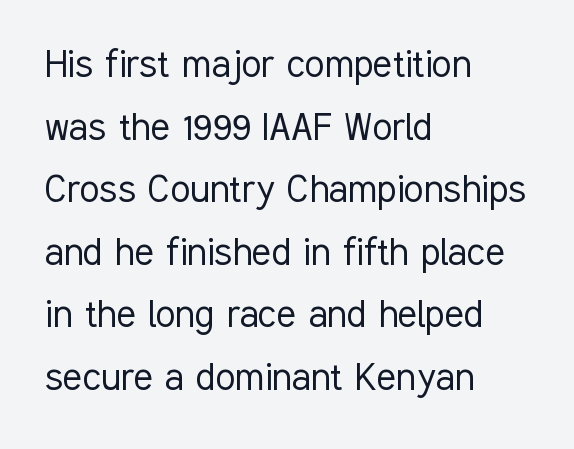
Does the type have serifs? No, each stem ends abruptly. The lettering stays uniformly vertical, giving the passage a roman look. The gaps between neighbouring characters are ordinary and unremarkable. Rows of type keep a routine distance in the vertical direction. Only glyphs here, with clear space below each row.
